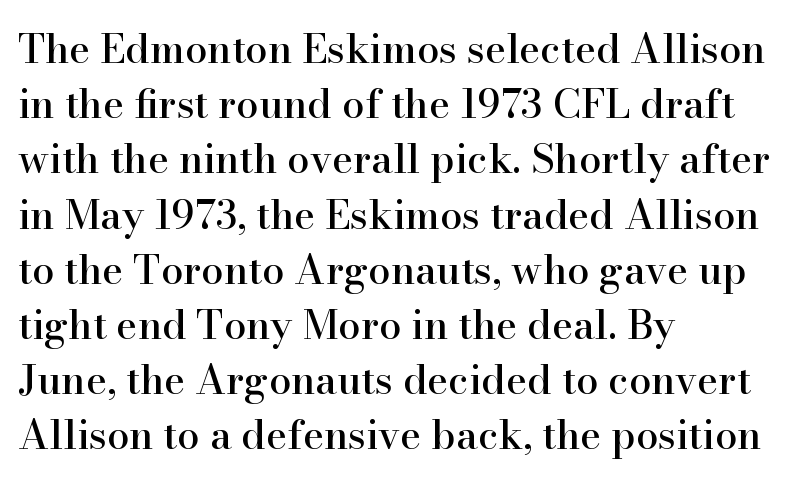
The image shows 40 px serif type, upright; set left-aligned, normal line spacing (1.38x), normal letter spacing, not underlined; high stroke contrast and a small x-height.
